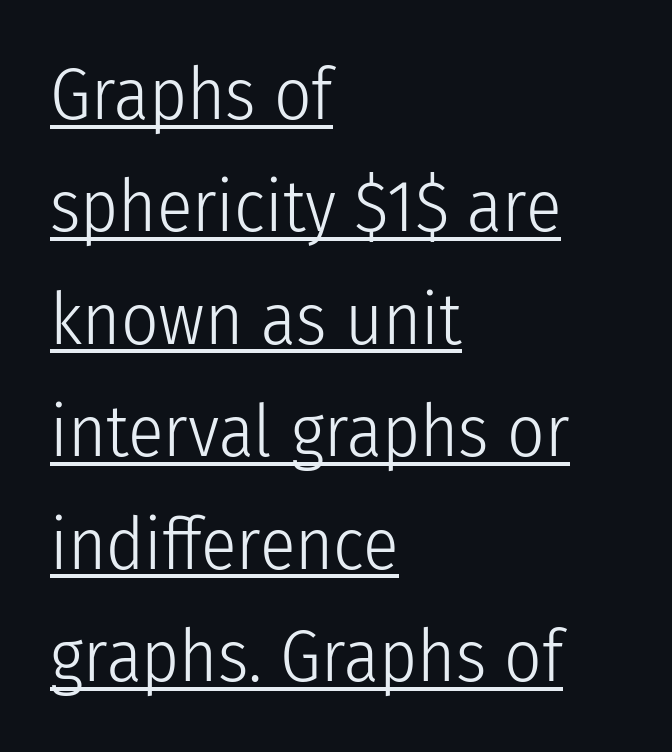
The image shows 73 px light, condensed sans-serif type, upright; set left-aligned, normal line spacing (1.54x), normal letter spacing, underlined; low stroke contrast and a medium x-height.
